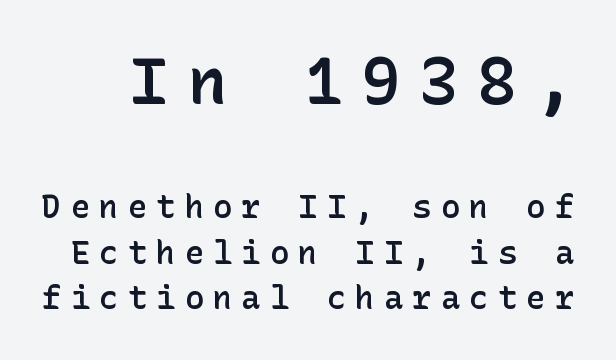
Q: Is the text bold? A: Semi-bold.
Q: Is the text italic (slanted)? A: No, it is upright.
Q: Is the typeface a serif or a sans-serif typeface? A: Sans-serif.
Q: Is the text underlined? A: No.
Q: Is the spacing between letters normal or unusually wide? A: Unusually wide.
Q: Is the spacing between lines tight, normal or loose? A: Normal.
Q: Which block of text is set in a larger size, the first (top) or the second (bottom)? A: The first (top) one.
Q: Width (condensed, normal, or wide)? A: Normal.
Q: Stroke contrast? A: Low.
Q: x-height? A: Medium.
